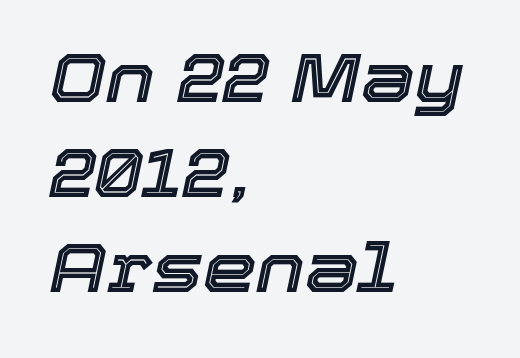
Typeset ragged right — the left edge is the straight one. Tracking value appears to be zero — textbook default spacing. You could not count columns in this text — the font is proportionally spaced. The passage shown is not underscored anywhere. Successive baselines arrive at the customary interval. Does the lettering tilt? It does — this is italic.
